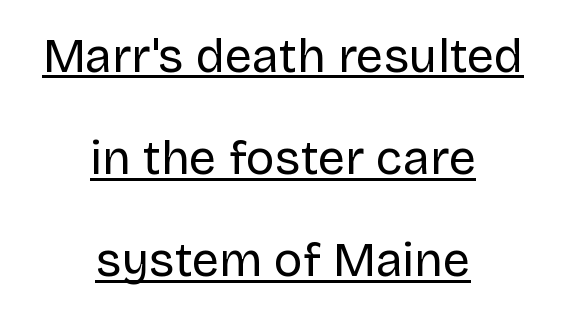
The specimen includes a rule beneath the text block's lines. These lines were composed using upright roman letters. The block of text is sparse from top to bottom, with ample space between rows. Varying glyph widths throughout — classic text-font behaviour. Compared with a flush-left layout, this one balances lines on the center instead.
